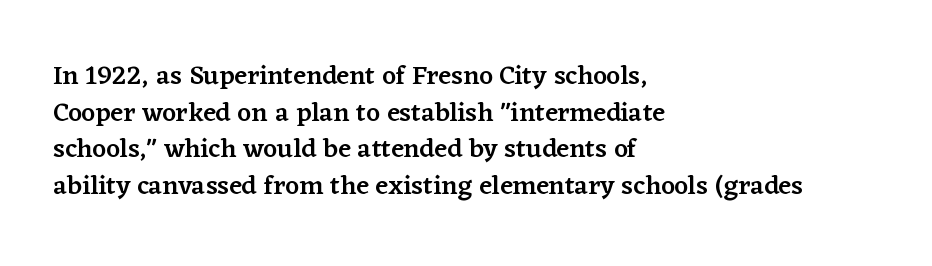
The image shows 27 px text type, upright; set left-aligned, normal line spacing (1.36x), normal letter spacing, not underlined.
